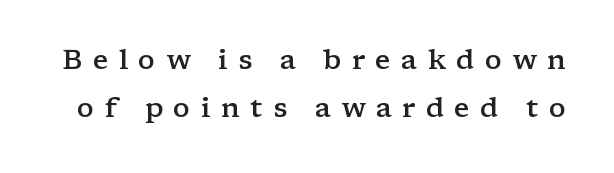
Q: Is the text bold? A: Semi-bold.
Q: Is the text italic (slanted)? A: No, it is upright.
Q: Is the typeface a serif or a sans-serif typeface? A: Serif.
Q: Is the text underlined? A: No.
Q: Is the spacing between letters normal or unusually wide? A: Unusually wide.
Q: Is the spacing between lines tight, normal or loose? A: Normal.
Q: Width (condensed, normal, or wide)? A: Wide.
Q: Stroke contrast? A: Low.
Q: x-height? A: Medium.
Q: Monospaced? A: No.
